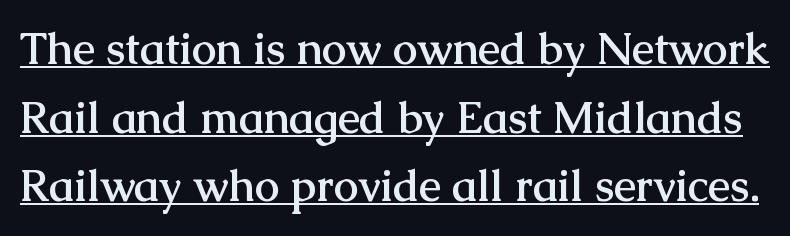
Q: Is the text bold? A: Yes.
Q: Is the text italic (slanted)? A: No, it is upright.
Q: Is the typeface a serif or a sans-serif typeface? A: Serif.
Q: Is the text underlined? A: Yes.
Q: Is the spacing between letters normal or unusually wide? A: Normal.
Q: Is the spacing between lines tight, normal or loose? A: Normal.
Q: Width (condensed, normal, or wide)? A: Normal.
Q: Stroke contrast? A: Medium.
Q: x-height? A: Medium.
Q: Monospaced? A: No.
